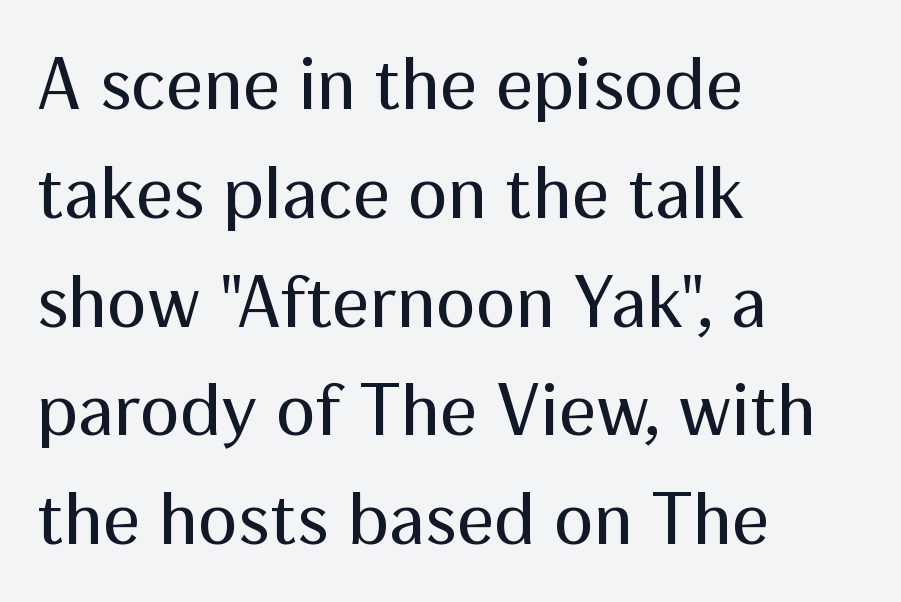
Q: Is the text bold? A: No.
Q: Is the text italic (slanted)? A: No, it is upright.
Q: Is the typeface a serif or a sans-serif typeface? A: Sans-serif.
Q: Is the text underlined? A: No.
Q: How is the paragraph aligned? A: Left-aligned.
Q: Is the spacing between letters normal or unusually wide? A: Normal.
Q: Is the spacing between lines tight, normal or loose? A: Normal.
Q: Width (condensed, normal, or wide)? A: Normal.
Q: Stroke contrast? A: Medium.
Q: x-height? A: Medium.
Q: Monospaced? A: No.
